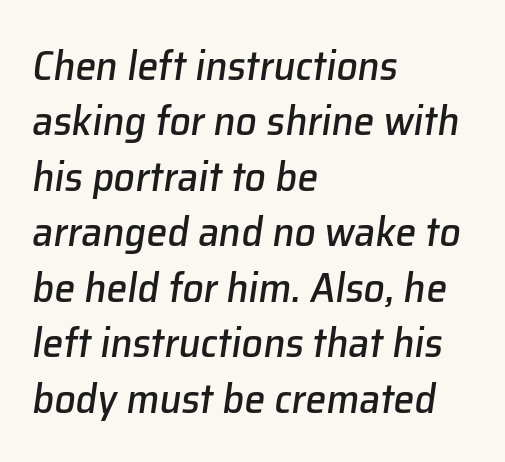
The image shows 42 px text type, italic (leaning right); set left-aligned, normal line spacing (1.32x), normal letter spacing, not underlined; low stroke contrast and a medium x-height.
